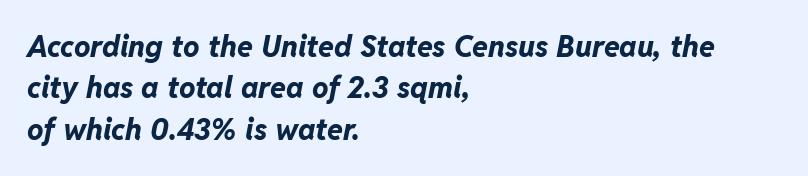
The image shows 29 px bold type, italic (leaning right); set left-aligned, normal line spacing (1.43x), normal letter spacing, not underlined; low stroke contrast and a medium x-height.
